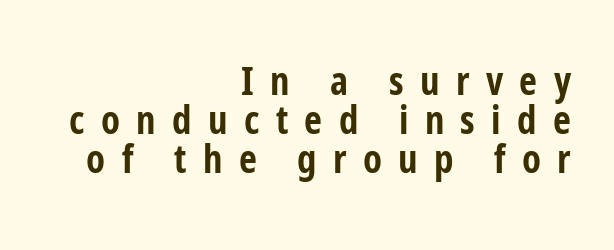
Q: Is the text bold? A: Yes.
Q: Is the text italic (slanted)? A: No, it is upright.
Q: Is the typeface a serif or a sans-serif typeface? A: Sans-serif.
Q: Is the text underlined? A: No.
Q: How is the paragraph aligned? A: Right-aligned.
Q: Is the spacing between letters normal or unusually wide? A: Unusually wide.
Q: Is the spacing between lines tight, normal or loose? A: Tight.
Q: Width (condensed, normal, or wide)? A: Condensed.
Q: Stroke contrast? A: Low.
Q: x-height? A: Medium.
Q: Monospaced? A: No.
